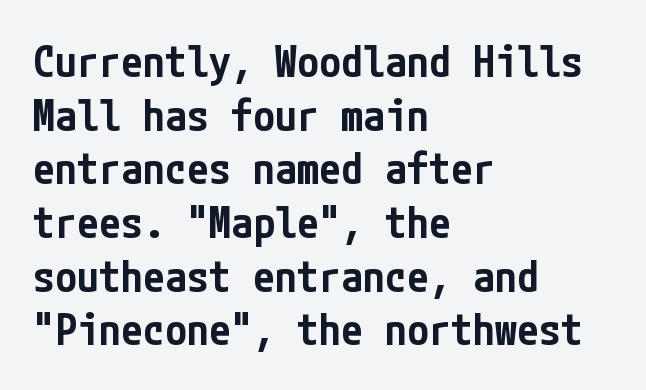
Q: Is the text bold? A: Semi-bold.
Q: Is the text italic (slanted)? A: No, it is upright.
Q: Is the typeface a serif or a sans-serif typeface? A: Sans-serif.
Q: Is the text underlined? A: No.
Q: How is the paragraph aligned? A: Left-aligned.
Q: Is the spacing between letters normal or unusually wide? A: Normal.
Q: Width (condensed, normal, or wide)? A: Condensed.
Q: Stroke contrast? A: Low.
Q: x-height? A: Medium.
